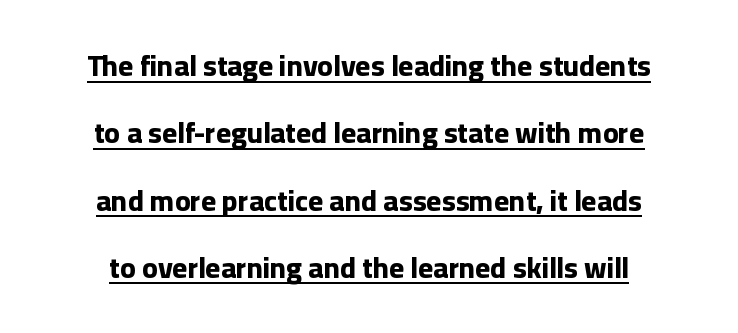
{"serif": "no", "italic": "no", "bold": "yes", "weight": "bold", "width": "normal", "stroke_contrast": "low", "x_height": "medium", "monospaced": "no", "underline": "yes", "align": "center", "line_spacing": "loose", "line_spacing_ratio": 2.32, "letter_spacing": "normal", "letter_spacing_em": 0.0, "glyph_px": 29}
